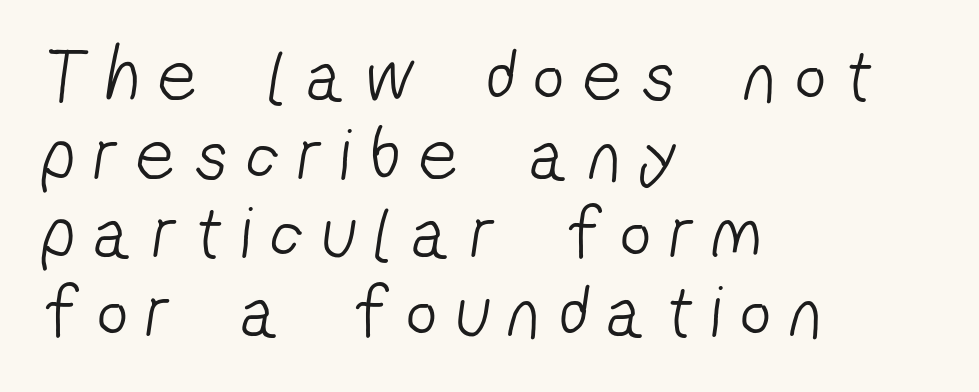
Q: Is the text bold? A: No.
Q: Is the typeface a serif or a sans-serif typeface? A: Sans-serif.
Q: Is the text underlined? A: No.
Q: How is the paragraph aligned? A: Left-aligned.
Q: Is the spacing between letters normal or unusually wide? A: Unusually wide.
Q: Is the spacing between lines tight, normal or loose? A: Tight.
Q: Width (condensed, normal, or wide)? A: Condensed.
Q: Stroke contrast? A: Low.
Q: x-height? A: Medium.
Q: Monospaced? A: No.
